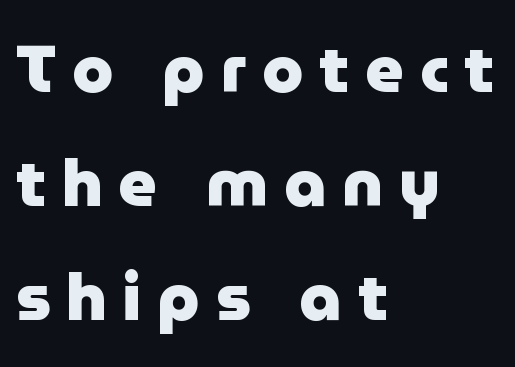
Q: Is the text bold? A: Yes.
Q: Is the text italic (slanted)? A: No, it is upright.
Q: Is the typeface a serif or a sans-serif typeface? A: Sans-serif.
Q: Is the text underlined? A: No.
Q: How is the paragraph aligned? A: Left-aligned.
Q: Is the spacing between letters normal or unusually wide? A: Unusually wide.
Q: Width (condensed, normal, or wide)? A: Normal.
Q: Stroke contrast? A: Low.
Q: x-height? A: Medium.
Q: Monospaced? A: No.
